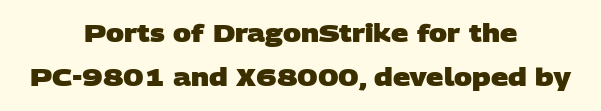
The image shows 24 px bold type; set centered, line spacing 1.85x, normal letter spacing, not underlined.
